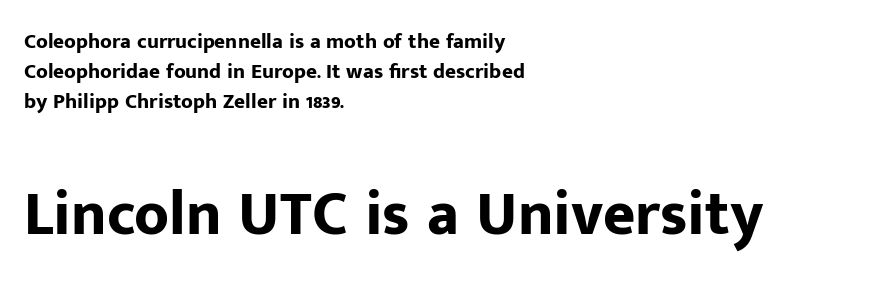
The image shows 62 px bold sans-serif type, upright; set left-aligned, normal line spacing (1.42x), normal letter spacing, not underlined; the second (bottom) block is 2.95x larger; low stroke contrast and a medium x-height.
